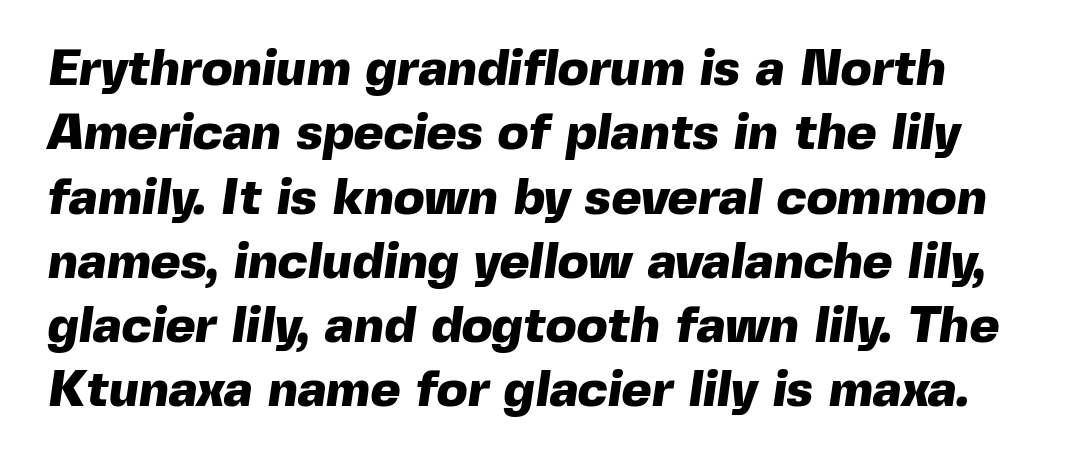
{"serif": "no", "bold": "yes", "weight": "heavy", "width": "normal", "x_height": "medium", "monospaced": "no", "underline": "no", "line_spacing": "normal", "line_spacing_ratio": 1.26, "letter_spacing": "normal", "letter_spacing_em": 0.0, "glyph_px": 51}
